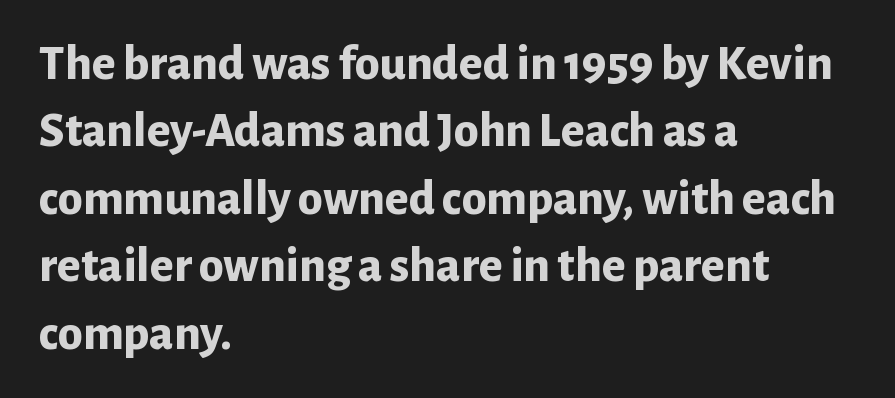
The image shows 50 px bold sans-serif type, upright; set left-aligned, normal line spacing (1.35x), normal letter spacing, not underlined; low stroke contrast and a medium x-height.
